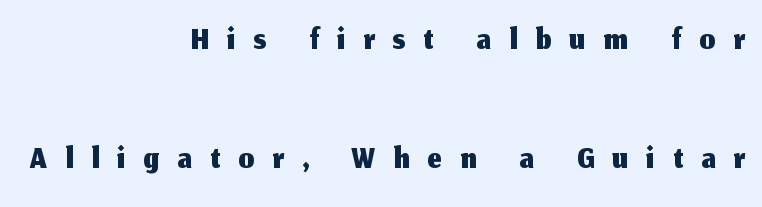
Between one letter and the next there's a generous, obvious gap. In CSS terms this would be text-align: right. Do the characters align in a grid? No, the font is proportional. Stroke terminals: plain, sans-serif. Honestly, the rows look like they've been pulled way apart. Has an underline been added? It has not.
